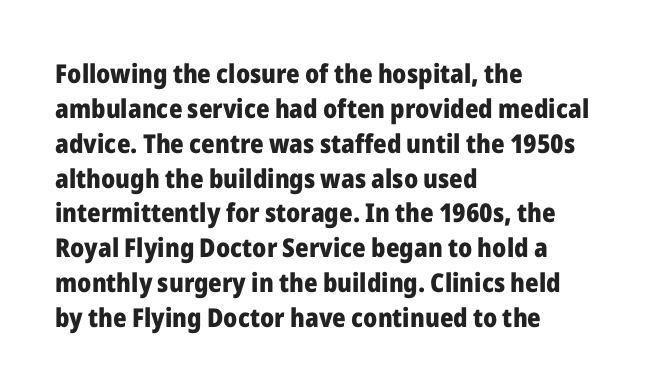
The image shows 26 px bold type, upright; set left-aligned, normal line spacing (1.34x), normal letter spacing, not underlined.
